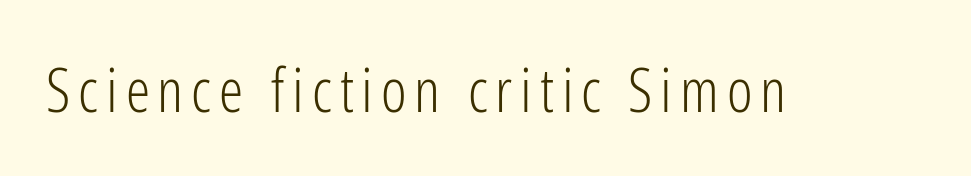
{"serif": "no", "italic": "no", "bold": "no", "weight": "light", "width": "condensed", "stroke_contrast": "low", "x_height": "medium", "monospaced": "no", "underline": "no", "glyph_px": 61}
